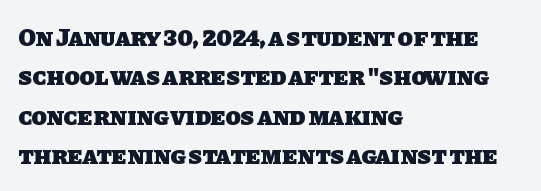
{"bold": "yes", "underline": "no", "align": "left", "line_spacing": "normal", "line_spacing_ratio": 1.58, "letter_spacing": "normal", "letter_spacing_em": 0.0, "glyph_px": 25}
